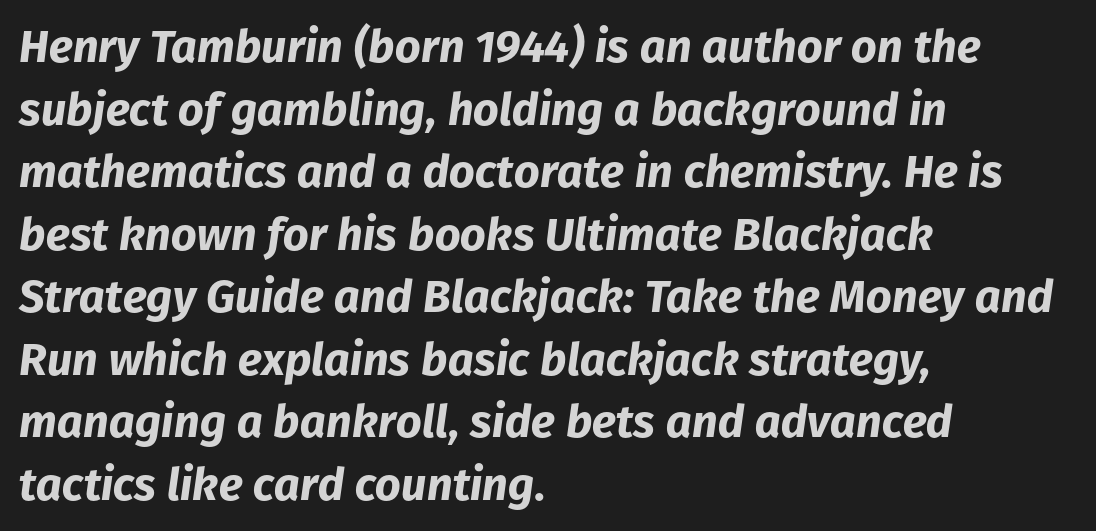
The image shows 45 px bold type, italic (leaning right); set left-aligned, normal line spacing (1.39x), normal letter spacing, not underlined; low stroke contrast and a medium x-height.
